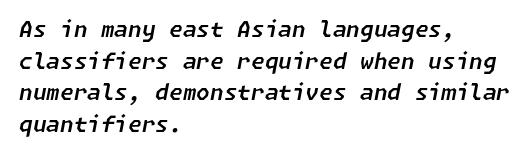
Q: Is the text italic (slanted)? A: Yes, it leans right by about 11 degrees.
Q: Is the text underlined? A: No.
Q: How is the paragraph aligned? A: Left-aligned.
Q: Is the spacing between letters normal or unusually wide? A: Normal.
Q: Is the spacing between lines tight, normal or loose? A: Normal.
